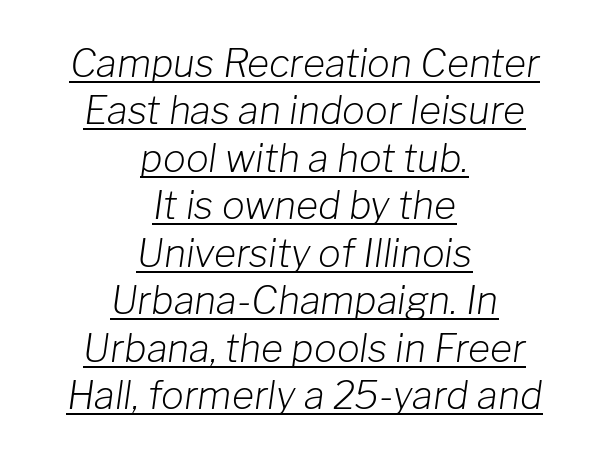
The image shows 38 px light type, italic (leaning right); set centered, normal line spacing (1.25x), normal letter spacing, underlined; low stroke contrast and a medium x-height.
